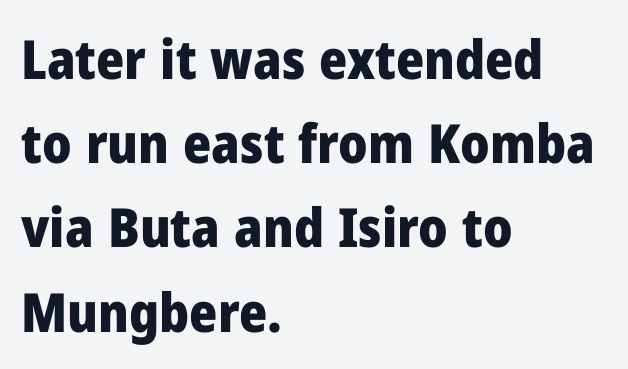
Q: Is the text bold? A: Yes.
Q: Is the text italic (slanted)? A: No, it is upright.
Q: Is the typeface a serif or a sans-serif typeface? A: Sans-serif.
Q: Is the text underlined? A: No.
Q: How is the paragraph aligned? A: Left-aligned.
Q: Is the spacing between letters normal or unusually wide? A: Normal.
Q: Is the spacing between lines tight, normal or loose? A: Normal.
Q: Width (condensed, normal, or wide)? A: Normal.
Q: Stroke contrast? A: Low.
Q: x-height? A: Medium.
Q: Monospaced? A: No.
